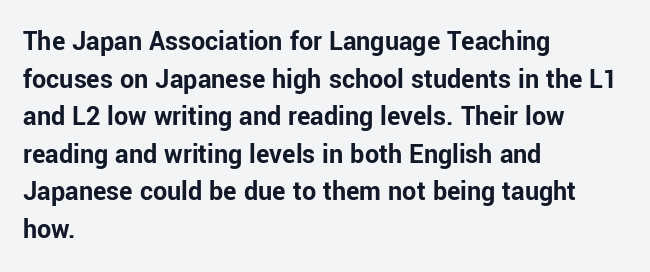
{"serif": "no", "italic": "no", "bold": "yes", "weight": "bold", "width": "normal", "stroke_contrast": "low", "x_height": "medium", "monospaced": "no", "underline": "no", "align": "left", "line_spacing": "normal", "line_spacing_ratio": 1.34, "letter_spacing": "normal", "letter_spacing_em": 0.0, "glyph_px": 28}
